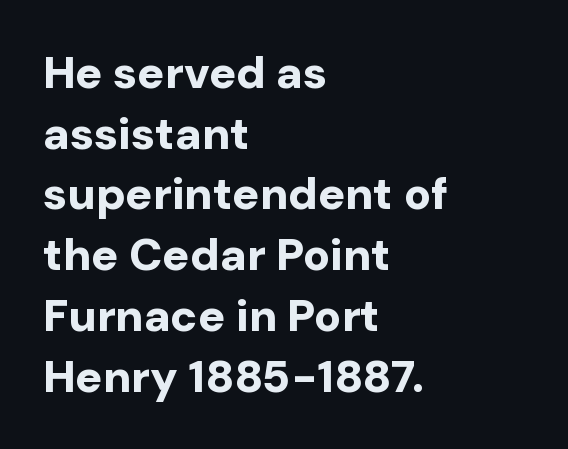
{"serif": "no", "italic": "no", "bold": "yes", "weight": "bold", "width": "normal", "stroke_contrast": "low", "x_height": "medium", "monospaced": "no", "underline": "no", "align": "left", "line_spacing": "normal", "line_spacing_ratio": 1.35, "letter_spacing": "normal", "letter_spacing_em": 0.0, "glyph_px": 45}
